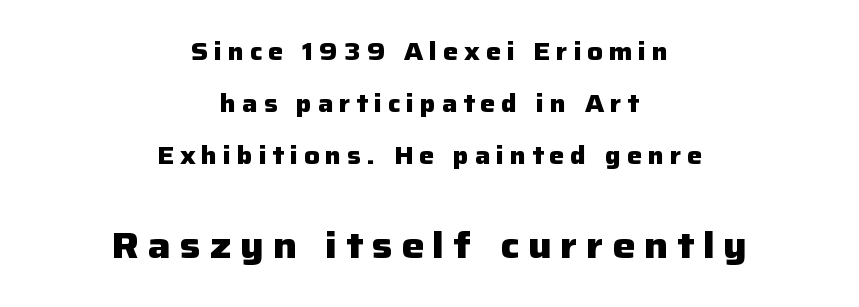
Q: Is the text bold? A: Yes.
Q: Is the text italic (slanted)? A: No, it is upright.
Q: Is the typeface a serif or a sans-serif typeface? A: Sans-serif.
Q: Is the text underlined? A: No.
Q: How is the paragraph aligned? A: Centered.
Q: Is the spacing between letters normal or unusually wide? A: Unusually wide.
Q: Is the spacing between lines tight, normal or loose? A: Loose.
Q: Which block of text is set in a larger size, the first (top) or the second (bottom)? A: The second (bottom) one.
Q: Width (condensed, normal, or wide)? A: Normal.
Q: Stroke contrast? A: Low.
Q: x-height? A: Medium.
Q: Monospaced? A: No.
